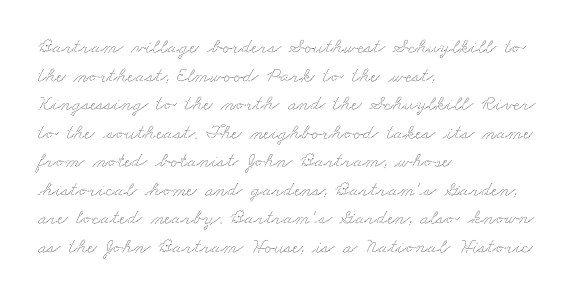
If you drew a ruler down the left edge, every line would touch it. Lines of text with bare space underneath. Regarding leading, the lines here are spaced in the standard way. Standard letterfit; no display-style spreading of the glyphs.
